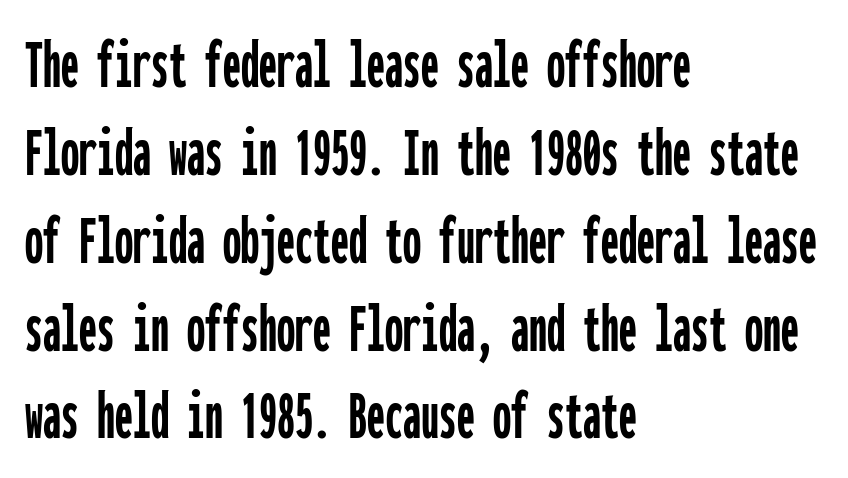
{"serif": "no", "italic": "no", "width": "condensed", "stroke_contrast": "low", "x_height": "medium", "monospaced": "yes", "underline": "no", "align": "left", "line_spacing_ratio": 1.22, "letter_spacing": "normal", "letter_spacing_em": 0.0, "glyph_px": 72}
